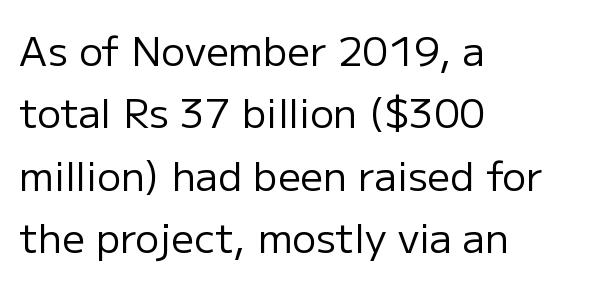
The image shows 40 px regular-weight sans-serif type, upright; set left-aligned, normal line spacing (1.56x), normal letter spacing, not underlined; low stroke contrast and a medium x-height.
